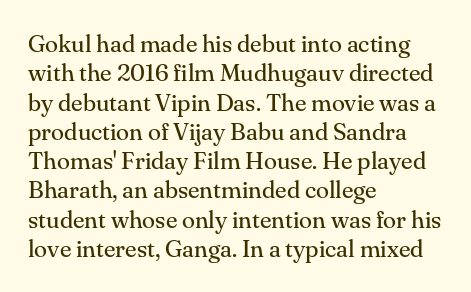
Q: Is the text bold? A: No.
Q: Is the text italic (slanted)? A: No, it is upright.
Q: Is the text underlined? A: No.
Q: How is the paragraph aligned? A: Left-aligned.
Q: Is the spacing between letters normal or unusually wide? A: Normal.
